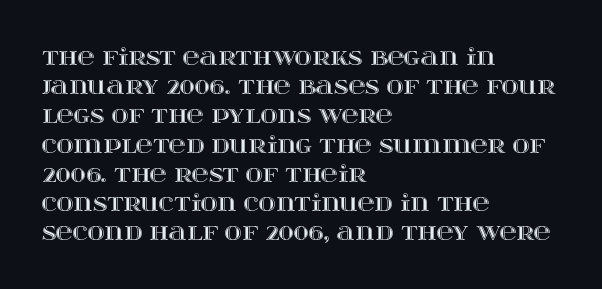
The image shows 23 px text type, upright; set left-aligned, normal line spacing (1.27x), normal letter spacing, not underlined.
